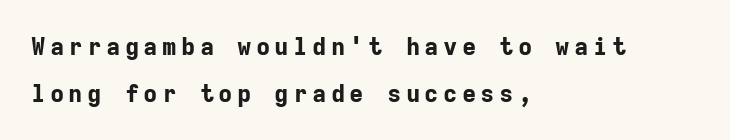
Heavy, bold letterforms. A bare baseline throughout the passage. The axis of the letterforms is exactly vertical. The designer dialed line spacing up above the default. The text block is weighted toward the left margin, trailing off unevenly rightward.
